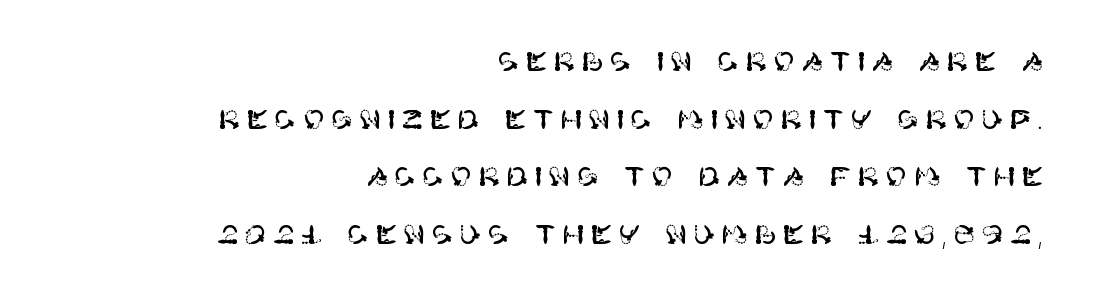
{"italic": "no", "underline": "no", "align": "right", "line_spacing": "loose", "line_spacing_ratio": 2.22, "letter_spacing": "wide", "letter_spacing_em": 0.24, "glyph_px": 26}
